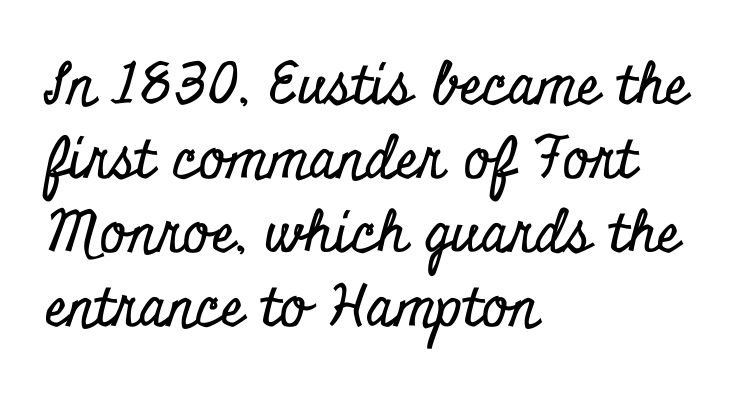
The image shows 57 px condensed serif type; set left-aligned, normal line spacing (1.3x), normal letter spacing, not underlined; low stroke contrast and a small x-height.
